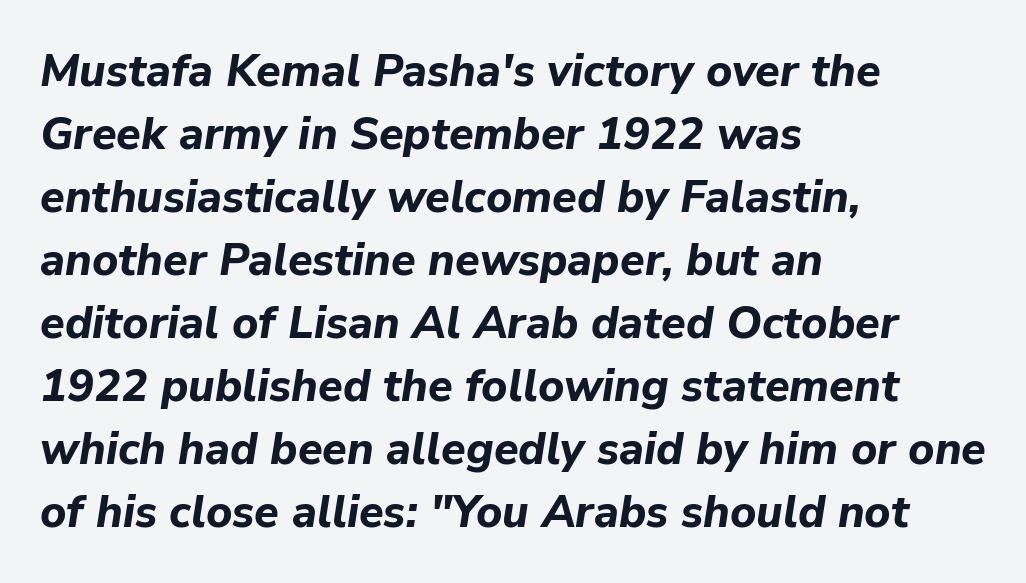
The image shows 45 px bold type, italic (leaning right); set left-aligned, normal line spacing (1.4x), normal letter spacing, not underlined; low stroke contrast and a medium x-height.
